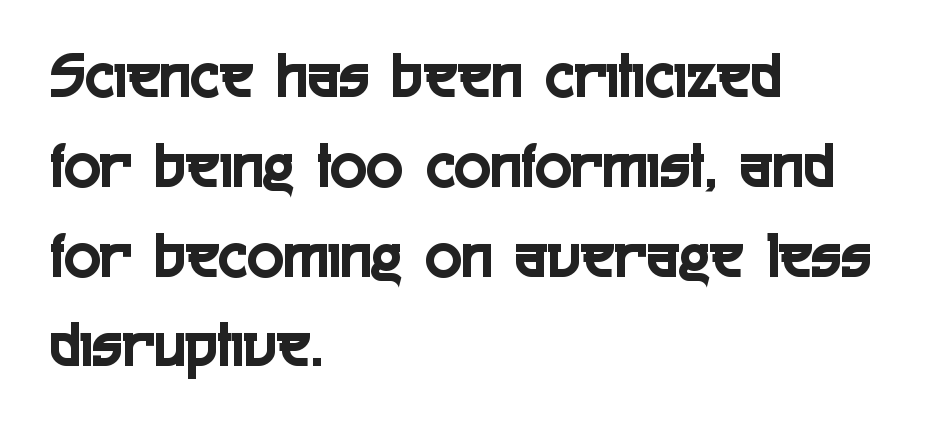
This sample uses an upright cut, with every glyph sitting square on the baseline. These lines sit exactly where default settings would place them. The font family rendered here belongs to the sans-serif group. Nobody touched the tracking dial on this one. The paragraph has a hard left edge and a soft right edge.
